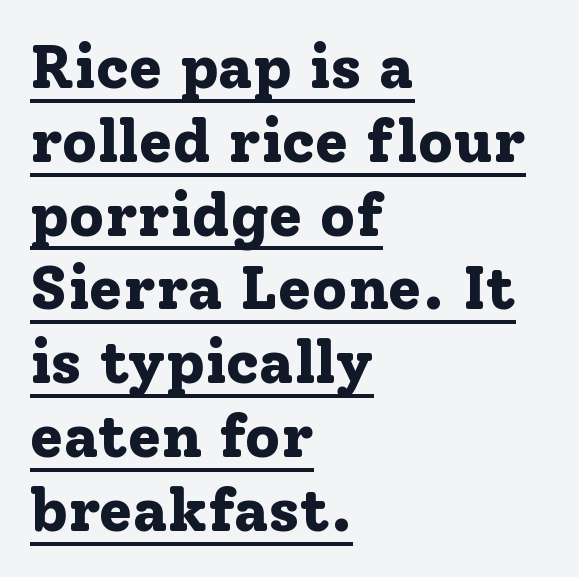
{"serif": "yes", "italic": "no", "bold": "yes", "weight": "bold", "width": "normal", "stroke_contrast": "low", "x_height": "medium", "monospaced": "no", "underline": "yes", "align": "left", "line_spacing_ratio": 1.21, "letter_spacing": "normal", "letter_spacing_em": 0.0, "glyph_px": 61}
